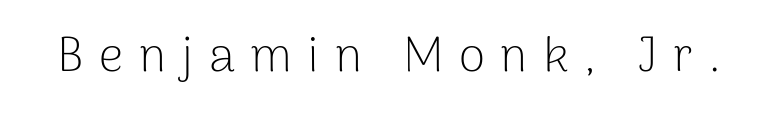
Q: Is the text bold? A: No.
Q: Is the text italic (slanted)? A: No, it is upright.
Q: Is the typeface a serif or a sans-serif typeface? A: Sans-serif.
Q: Is the text underlined? A: No.
Q: Is the spacing between letters normal or unusually wide? A: Unusually wide.
Q: Width (condensed, normal, or wide)? A: Normal.
Q: Stroke contrast? A: Low.
Q: x-height? A: Medium.
Q: Monospaced? A: No.
